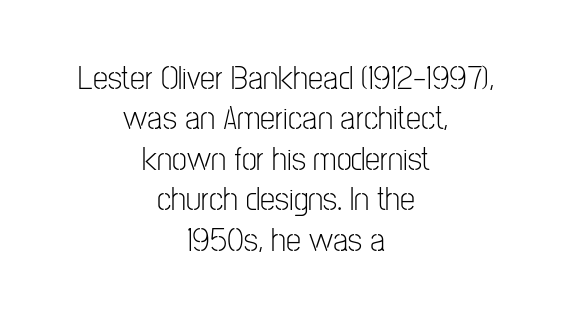
{"serif": "no", "italic": "no", "bold": "no", "weight": "light", "width": "condensed", "stroke_contrast": "low", "x_height": "medium", "monospaced": "no", "underline": "no", "align": "center", "line_spacing_ratio": 1.19, "letter_spacing": "normal", "letter_spacing_em": 0.0, "glyph_px": 34}
